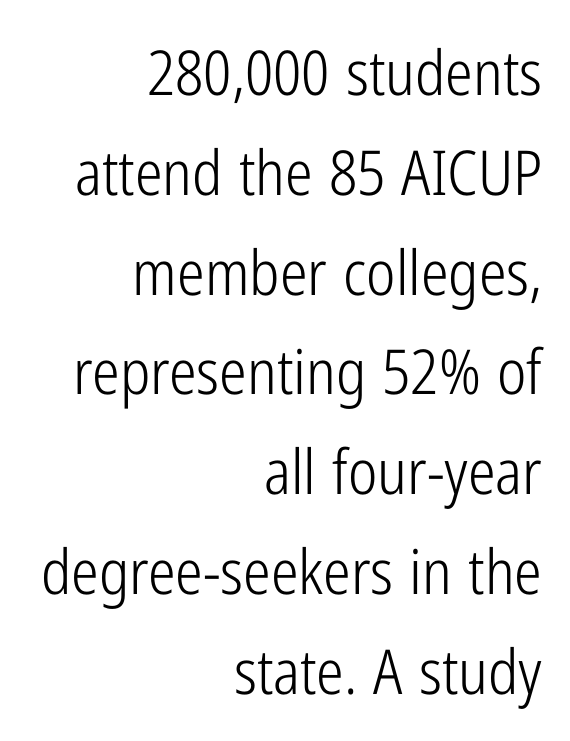
Caption: standard tracking, unaltered. The strip under each line holds only bare page. No extra ink here — the face is not bold. Line spacing here is normal.
